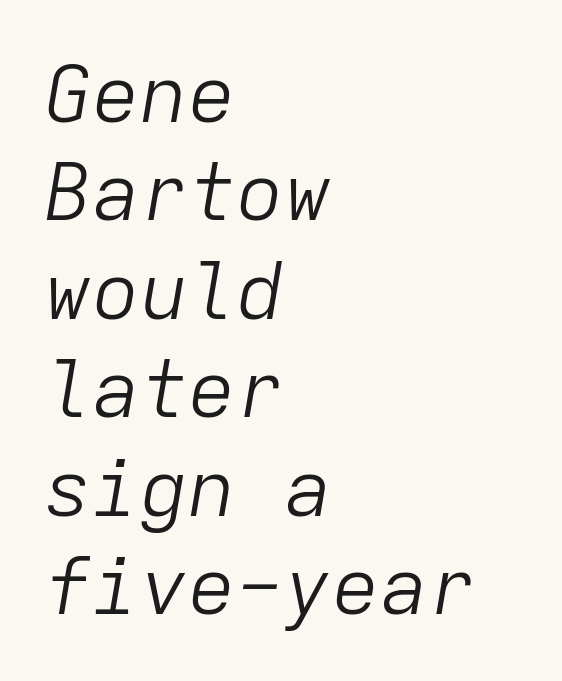
The passage shown has conventional tracking throughout. The letters march in equal steps, a hallmark of fixed-pitch type. Just letters on the line, the space beneath them empty. Every character sits at an angle, as italics do.
